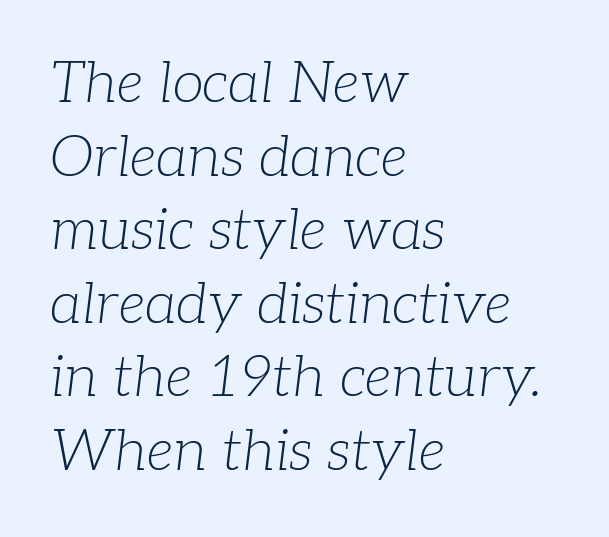
Caption: face not bold, strokes unweighted. To sum up the face: it has serifs. There's an unmistakable incline to the writing here. Only glyphs here, with clear space below each row. A student would call this left alignment; a typographer would say flush left, rag right. Do the characters align in a grid? No, the font is proportional.
